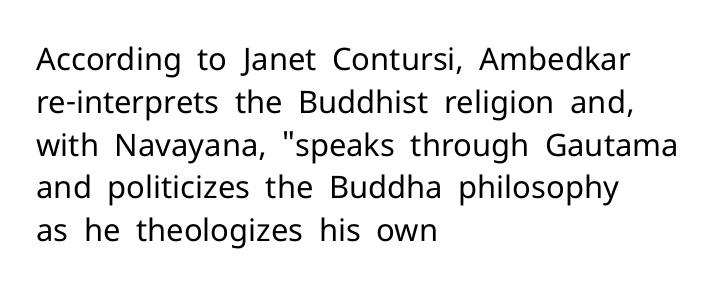
Short note: letters normally spaced. Leftover space on each line is placed entirely after the last word. Font category for this specimen: sans-serif. Think standard paragraph weight, or any step lighter than that.
